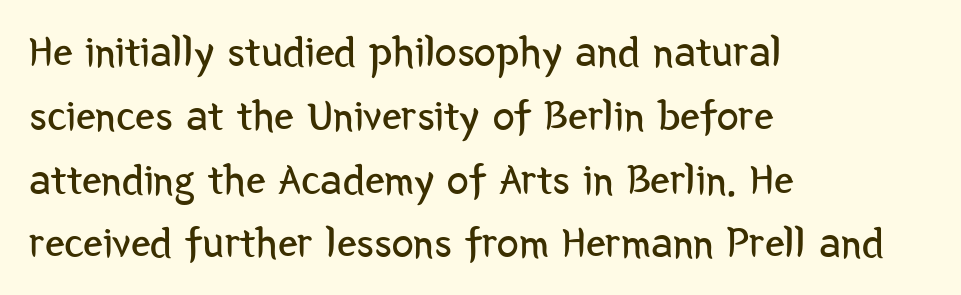
Q: Is the text bold? A: No.
Q: Is the text italic (slanted)? A: No, it is upright.
Q: Is the typeface a serif or a sans-serif typeface? A: Sans-serif.
Q: Is the text underlined? A: No.
Q: How is the paragraph aligned? A: Left-aligned.
Q: Is the spacing between letters normal or unusually wide? A: Normal.
Q: Is the spacing between lines tight, normal or loose? A: Normal.
Q: Width (condensed, normal, or wide)? A: Condensed.
Q: Stroke contrast? A: Low.
Q: x-height? A: Medium.
Q: Monospaced? A: No.
